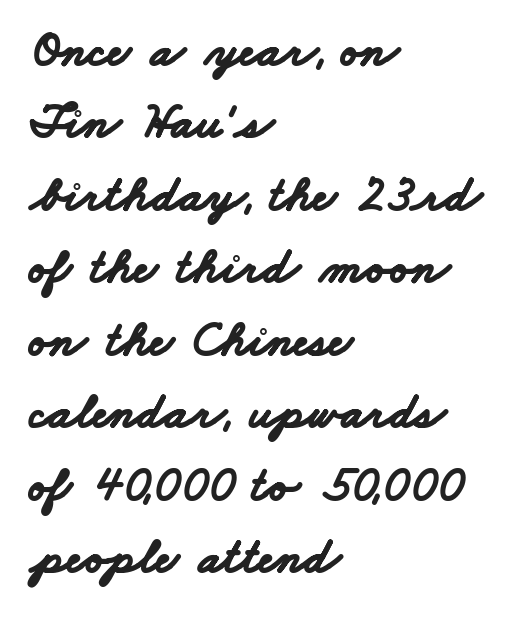
Q: Is the text bold? A: Yes.
Q: Is the typeface a serif or a sans-serif typeface? A: Sans-serif.
Q: Is the text underlined? A: No.
Q: How is the paragraph aligned? A: Left-aligned.
Q: Is the spacing between letters normal or unusually wide? A: Normal.
Q: Is the spacing between lines tight, normal or loose? A: Normal.
Q: Width (condensed, normal, or wide)? A: Wide.
Q: Stroke contrast? A: Low.
Q: x-height? A: Small.
Q: Monospaced? A: No.
